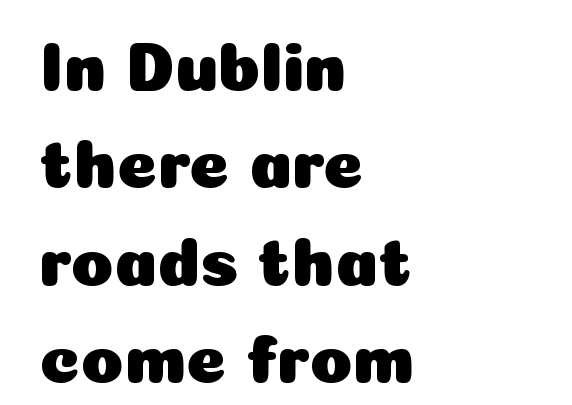
Q: Is the text italic (slanted)? A: No, it is upright.
Q: Is the typeface a serif or a sans-serif typeface? A: Sans-serif.
Q: Is the text underlined? A: No.
Q: How is the paragraph aligned? A: Left-aligned.
Q: Is the spacing between letters normal or unusually wide? A: Normal.
Q: Is the spacing between lines tight, normal or loose? A: Normal.
Q: Width (condensed, normal, or wide)? A: Normal.
Q: Stroke contrast? A: Low.
Q: x-height? A: Medium.
Q: Monospaced? A: No.
